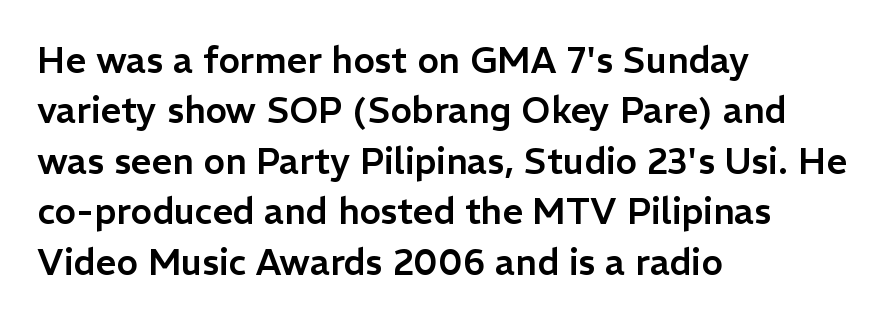
The image shows 36 px sans-serif type, upright; set left-aligned, normal line spacing (1.4x), normal letter spacing, not underlined; low stroke contrast and a medium x-height.
